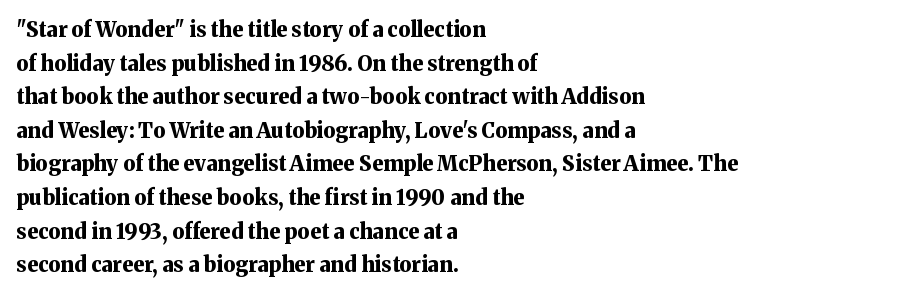
Q: Is the text bold? A: Yes.
Q: Is the text italic (slanted)? A: No, it is upright.
Q: Is the text underlined? A: No.
Q: How is the paragraph aligned? A: Left-aligned.
Q: Is the spacing between letters normal or unusually wide? A: Normal.
Q: Is the spacing between lines tight, normal or loose? A: Normal.
